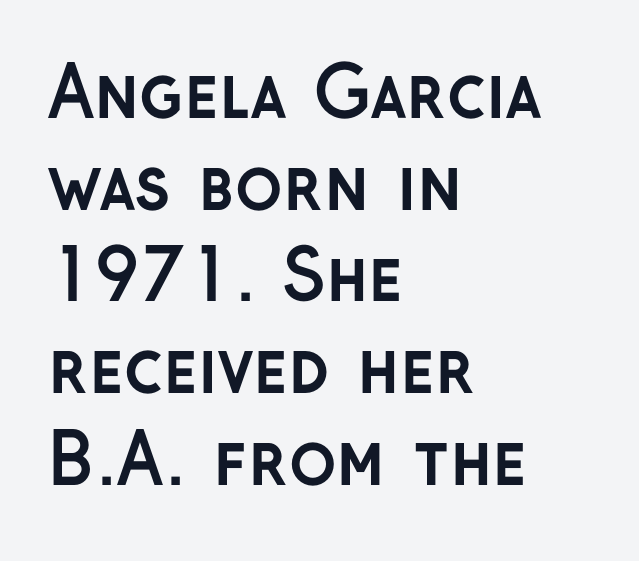
The typesetter chose a ragged-right arrangement here. The characters display no serif detailing; their extremities are plain. Spacing between characters is what you'd get straight out of the box. A typesetter would call this proportional, since set widths differ per character.
